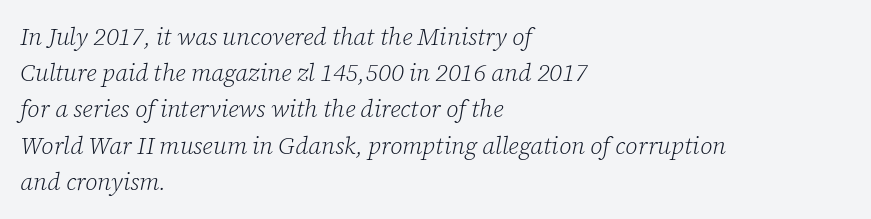
Q: Is the text bold? A: No.
Q: Is the text italic (slanted)? A: Yes, it leans right by about 12 degrees.
Q: Is the text underlined? A: No.
Q: How is the paragraph aligned? A: Left-aligned.
Q: Is the spacing between letters normal or unusually wide? A: Normal.
Q: Is the spacing between lines tight, normal or loose? A: Normal.
